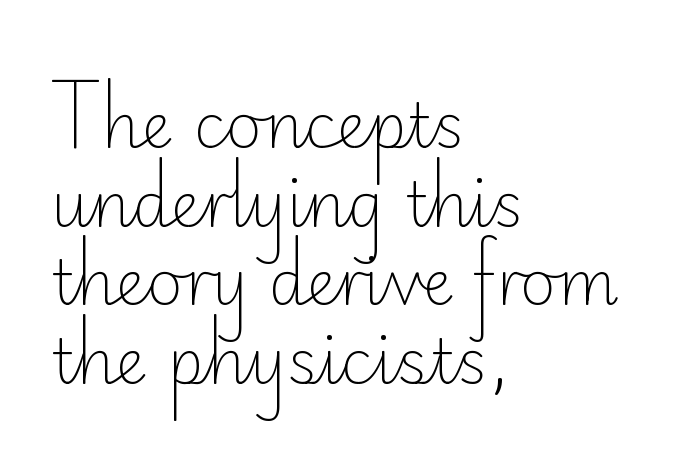
Q: Is the text bold? A: No.
Q: Is the text italic (slanted)? A: No, it is upright.
Q: Is the typeface a serif or a sans-serif typeface? A: Sans-serif.
Q: Is the text underlined? A: No.
Q: How is the paragraph aligned? A: Left-aligned.
Q: Is the spacing between letters normal or unusually wide? A: Normal.
Q: Is the spacing between lines tight, normal or loose? A: Normal.
Q: Width (condensed, normal, or wide)? A: Normal.
Q: Stroke contrast? A: Low.
Q: x-height? A: Small.
Q: Monospaced? A: No.
